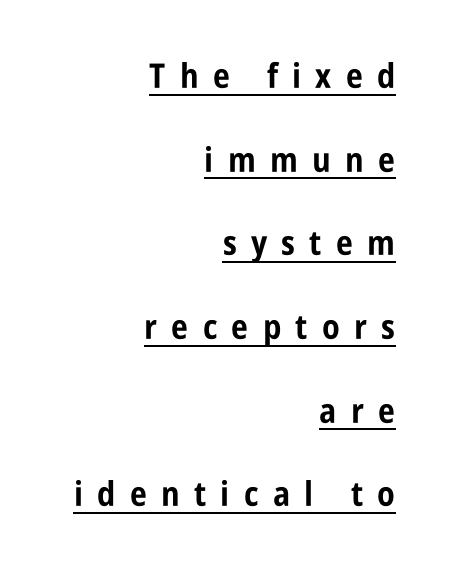
{"serif": "no", "italic": "no", "bold": "yes", "weight": "bold", "width": "condensed", "stroke_contrast": "low", "x_height": "large", "monospaced": "no", "underline": "yes", "align": "right", "line_spacing": "loose", "line_spacing_ratio": 2.46, "letter_spacing": "wide", "letter_spacing_em": 0.42, "glyph_px": 34}
